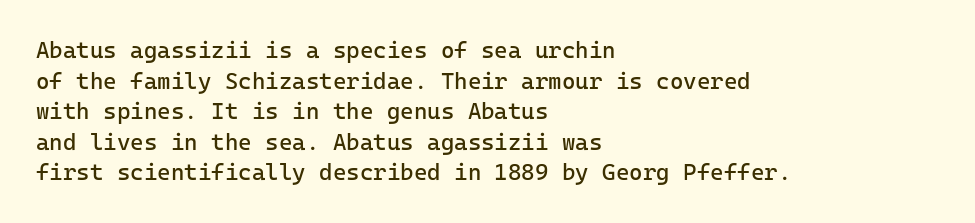
Vertical spacing — default. The text block is weighted toward the left margin, trailing off unevenly rightward. The baseline area is clear. These lines keep a tight, regular rhythm from letter to letter. No extra ink here — the face is not bold.
